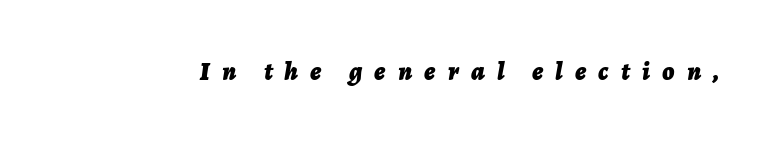
The image shows 26 px bold type, italic (leaning right); set unusually wide letter spacing (+0.47 em), not underlined.
